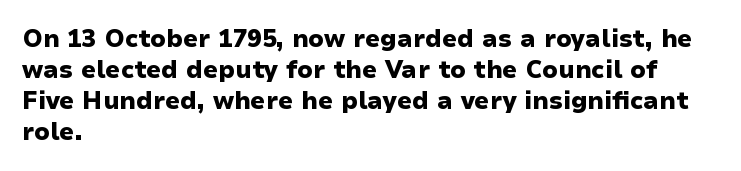
If you measured baseline to baseline, you'd find a middling distance. The specimen reads as upright at a glance. Glyph-to-glyph distance matches everyday printed text. Heavy, bold letterforms. Each row of text sits above clean, open space.
